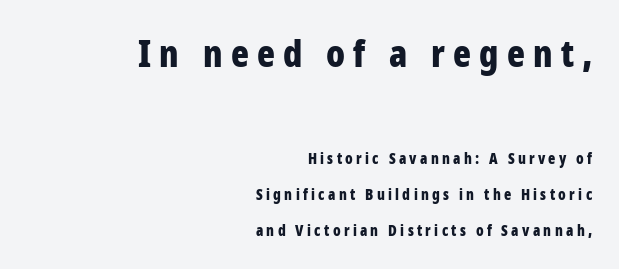
Q: Is the text bold? A: Yes.
Q: Is the text italic (slanted)? A: No, it is upright.
Q: Is the typeface a serif or a sans-serif typeface? A: Sans-serif.
Q: Is the text underlined? A: No.
Q: How is the paragraph aligned? A: Right-aligned.
Q: Is the spacing between letters normal or unusually wide? A: Unusually wide.
Q: Is the spacing between lines tight, normal or loose? A: Loose.
Q: Which block of text is set in a larger size, the first (top) or the second (bottom)? A: The first (top) one.
Q: Width (condensed, normal, or wide)? A: Condensed.
Q: Stroke contrast? A: Low.
Q: x-height? A: Medium.
Q: Monospaced? A: No.
